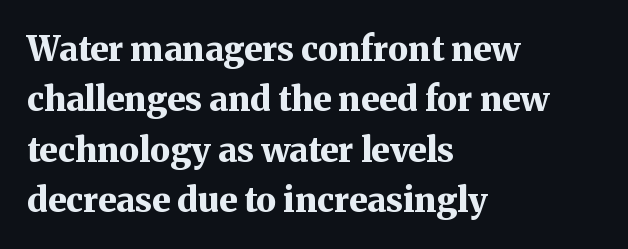
The image shows 34 px bold serif type, upright; set left-aligned, normal line spacing (1.48x), normal letter spacing, not underlined; medium stroke contrast and a medium x-height.
